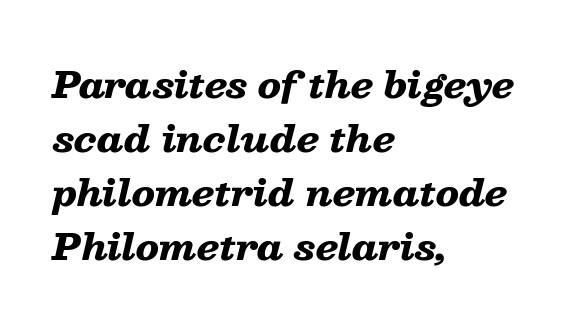
The image shows 36 px heavy, wide type, italic (leaning right); set left-aligned, normal line spacing (1.5x), normal letter spacing, not underlined; low stroke contrast and a medium x-height.
